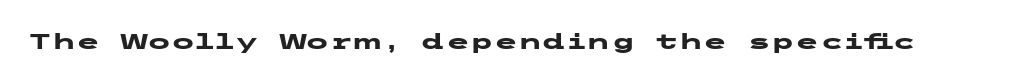
The image shows 22 px bold type, upright; set normal letter spacing, not underlined.
